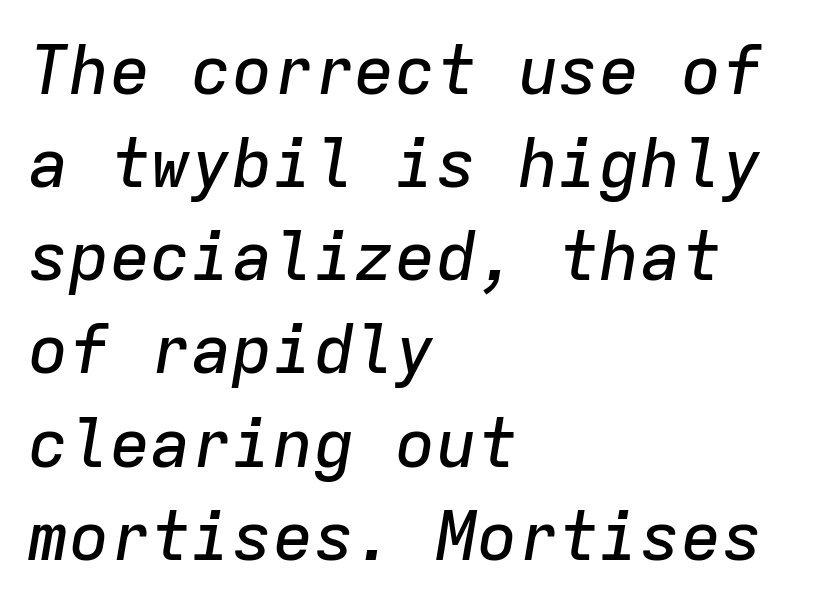
Q: Is the text italic (slanted)? A: Yes, it leans right by about 9 degrees.
Q: Is the text underlined? A: No.
Q: How is the paragraph aligned? A: Left-aligned.
Q: Is the spacing between letters normal or unusually wide? A: Normal.
Q: Is the spacing between lines tight, normal or loose? A: Normal.
Q: Width (condensed, normal, or wide)? A: Normal.
Q: Stroke contrast? A: Low.
Q: x-height? A: Medium.
Q: Monospaced? A: Yes.
